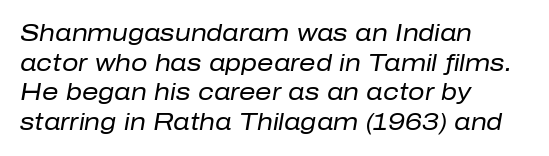
{"italic": "yes", "lean": "right", "slant_degrees": 10, "bold": "no", "underline": "no", "align": "left", "line_spacing": "normal", "line_spacing_ratio": 1.29, "letter_spacing": "normal", "letter_spacing_em": 0.0, "glyph_px": 23}
